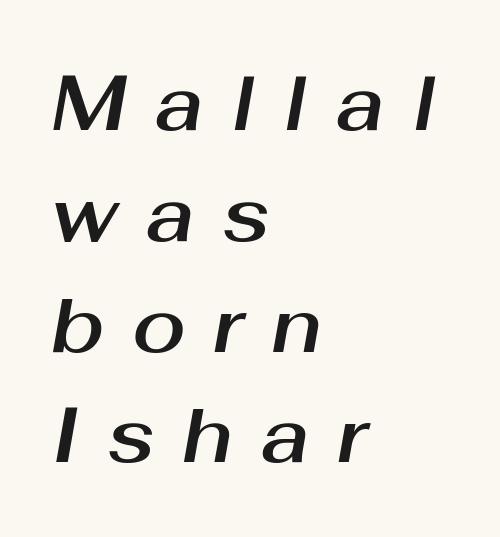
Plain, unruled lines of type. The face used here is rendered with a markedly widened letterfit. The rendering uses natural spacing where letterforms have individual widths. The passage shown leans; its letterforms are oblique.
